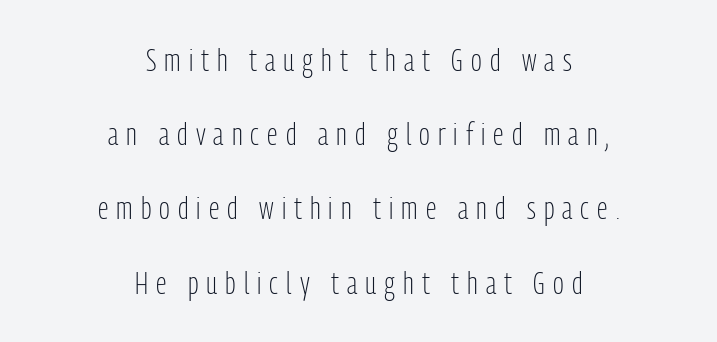
The image shows 32 px light, condensed sans-serif type, upright; set centered, loose line spacing (2.32x), unusually wide letter spacing (+0.25 em), not underlined; low stroke contrast and a medium x-height.
